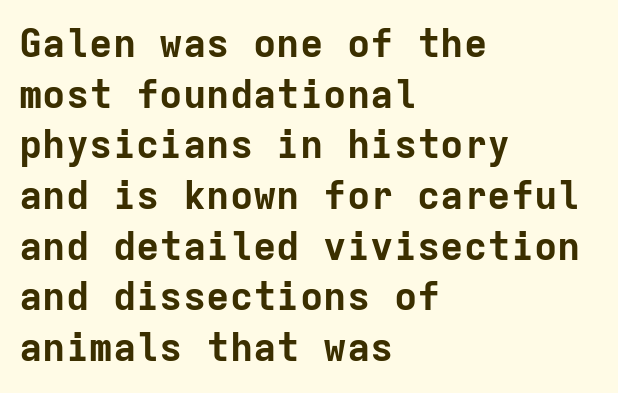
The image shows 39 px bold sans-serif type, upright, monospaced; set left-aligned, normal line spacing (1.3x), normal letter spacing, not underlined; low stroke contrast and a medium x-height.
